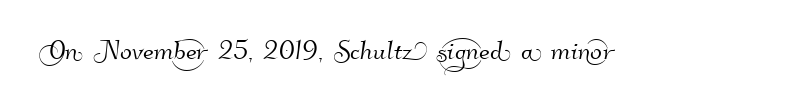
The image shows 35 px sans-serif type; set normal letter spacing, not underlined; high stroke contrast and a small x-height.
